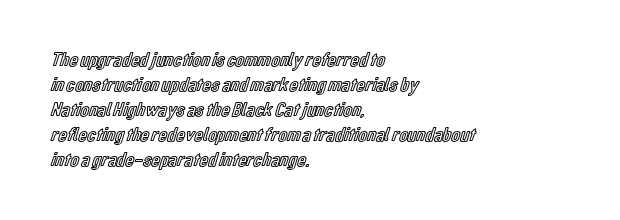
The image shows 20 px text type; set left-aligned, normal line spacing (1.25x), normal letter spacing, not underlined.
